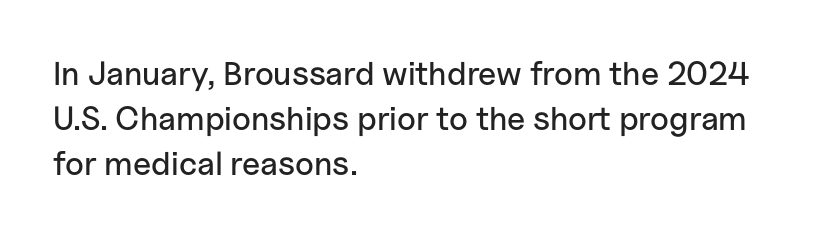
The image shows 33 px sans-serif type, upright; set left-aligned, normal line spacing (1.37x), normal letter spacing, not underlined; low stroke contrast and a medium x-height.
